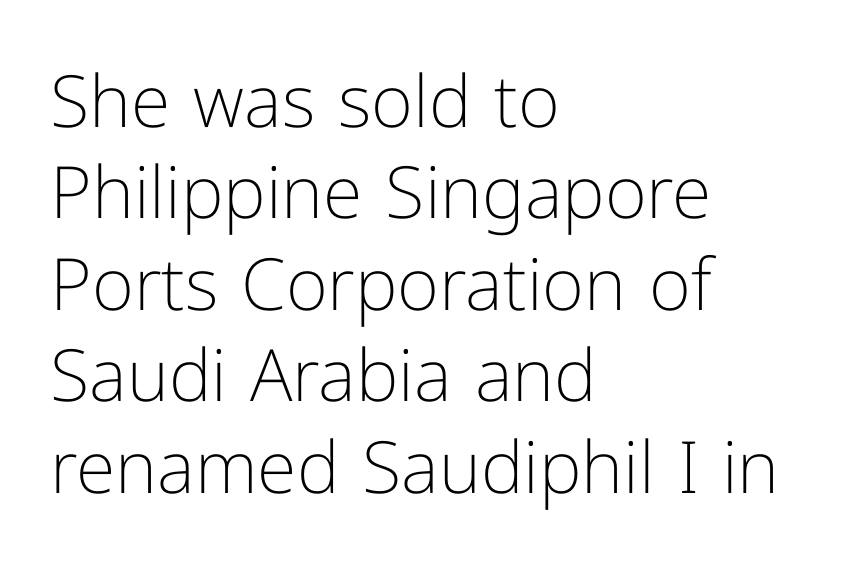
The image shows 72 px light sans-serif type, upright; set left-aligned, normal line spacing (1.27x), normal letter spacing, not underlined; low stroke contrast and a medium x-height.
